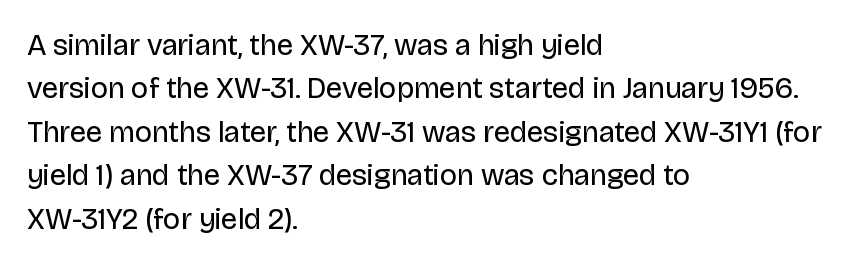
The image shows 30 px regular-weight sans-serif type, upright; set left-aligned, normal line spacing (1.45x), normal letter spacing, not underlined; low stroke contrast and a large x-height.
